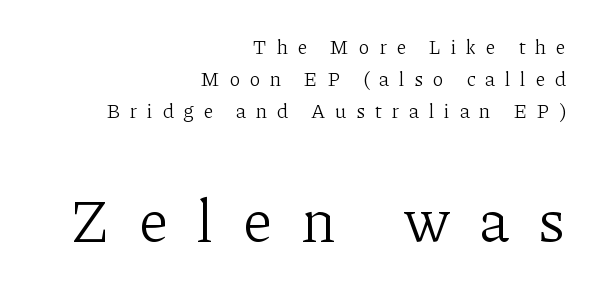
Q: Is the text bold? A: No.
Q: Is the text italic (slanted)? A: No, it is upright.
Q: Is the typeface a serif or a sans-serif typeface? A: Serif.
Q: Is the text underlined? A: No.
Q: How is the paragraph aligned? A: Right-aligned.
Q: Is the spacing between letters normal or unusually wide? A: Unusually wide.
Q: Is the spacing between lines tight, normal or loose? A: Normal.
Q: Which block of text is set in a larger size, the first (top) or the second (bottom)? A: The second (bottom) one.
Q: Width (condensed, normal, or wide)? A: Normal.
Q: Stroke contrast? A: Low.
Q: x-height? A: Medium.
Q: Monospaced? A: No.
